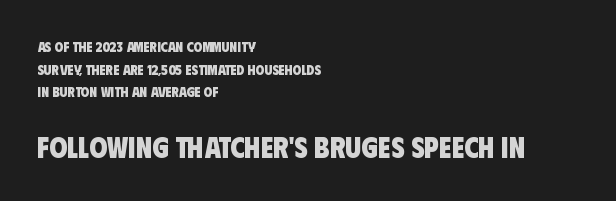
Q: Is the text bold? A: Yes.
Q: Is the typeface a serif or a sans-serif typeface? A: Sans-serif.
Q: Is the text underlined? A: No.
Q: How is the paragraph aligned? A: Left-aligned.
Q: Is the spacing between letters normal or unusually wide? A: Normal.
Q: Is the spacing between lines tight, normal or loose? A: Normal.
Q: Which block of text is set in a larger size, the first (top) or the second (bottom)? A: The second (bottom) one.
Q: Width (condensed, normal, or wide)? A: Condensed.
Q: Stroke contrast? A: Low.
Q: x-height? A: Large.
Q: Monospaced? A: No.
